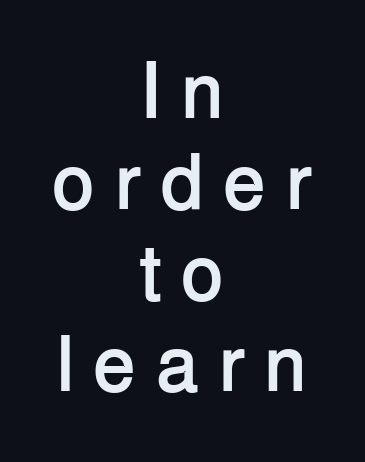
{"serif": "no", "italic": "no", "bold": "yes", "weight": "semibold", "width": "normal", "stroke_contrast": "low", "x_height": "medium", "monospaced": "no", "underline": "no", "align": "center", "line_spacing": "tight", "line_spacing_ratio": 1.15, "letter_spacing": "wide", "letter_spacing_em": 0.24, "glyph_px": 79}
